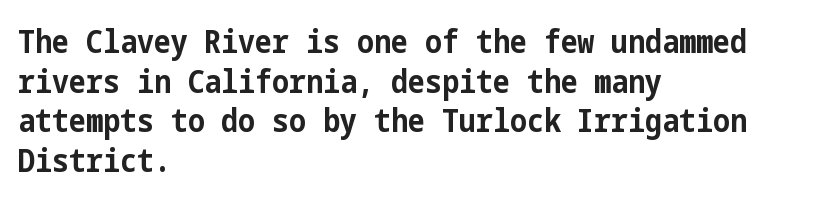
Q: Is the text bold? A: Yes.
Q: Is the text italic (slanted)? A: No, it is upright.
Q: Is the typeface a serif or a sans-serif typeface? A: Sans-serif.
Q: Is the text underlined? A: No.
Q: How is the paragraph aligned? A: Left-aligned.
Q: Is the spacing between letters normal or unusually wide? A: Normal.
Q: Width (condensed, normal, or wide)? A: Condensed.
Q: Stroke contrast? A: Low.
Q: x-height? A: Medium.
